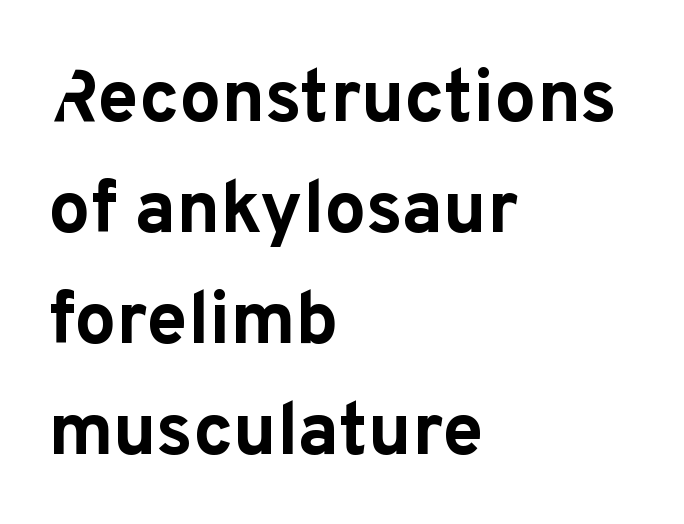
The image shows 74 px bold sans-serif type, upright; set left-aligned, normal line spacing (1.5x), normal letter spacing, not underlined; low stroke contrast and a medium x-height.
